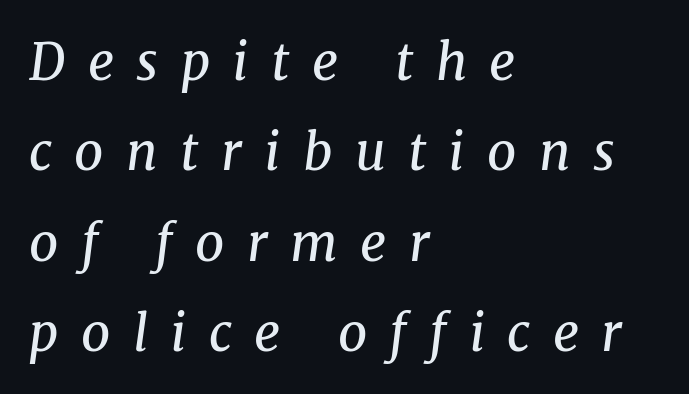
Short note: letters widely spaced. Letters rest on an invisible, unmarked baseline. The font sits on the lighter half of the weight spectrum, regular included. This rendering uses left alignment, leaving the right contour irregular.
